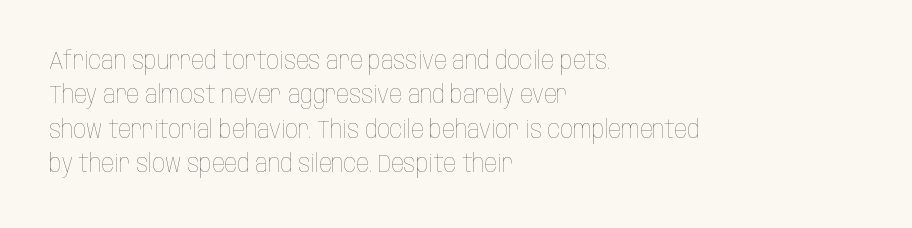
Spacing between characters is what you'd get straight out of the box. The passage shown is not underscored anywhere. The lines in this sample share a left origin and differ only in where they stop. The lines sit at an ordinary, default distance from one another. Is the type heavy? It reads as light-to-regular instead.
